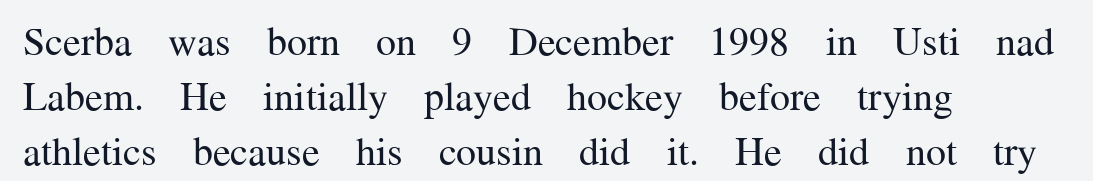
The image shows 40 px regular-weight serif type, upright; set left-aligned, normal line spacing (1.38x), normal letter spacing, not underlined; medium stroke contrast and a medium x-height.
